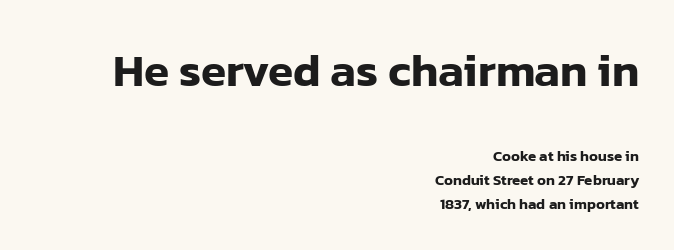
The image shows 46 px sans-serif type, upright; set right-aligned, normal line spacing (1.58x), normal letter spacing, not underlined; the first (top) block is 3.07x larger; low stroke contrast and a medium x-height.
